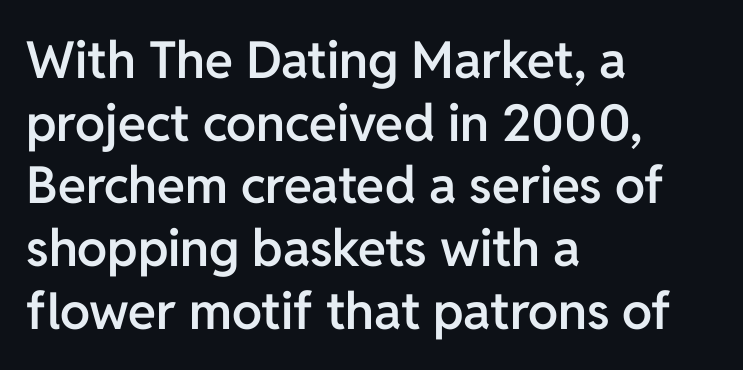
Caption: standard tracking, unaltered. The passage shown is typed in a proportional face where columns would drift. Just letters on the line, the space beneath them empty. The typeface chosen for these lines omits serifs. Compared with a centered layout, this one pins lines to the left instead. The font is running at a semibold setting, under full bold.
